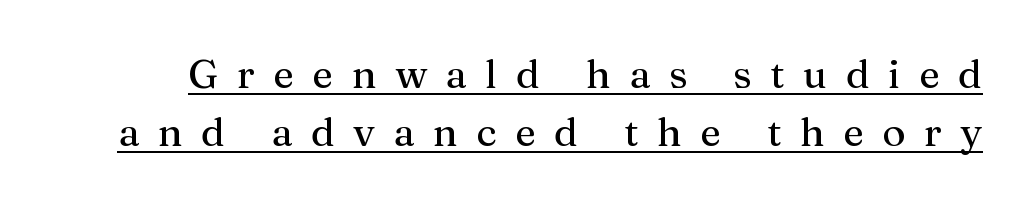
Q: Is the text italic (slanted)? A: No, it is upright.
Q: Is the typeface a serif or a sans-serif typeface? A: Serif.
Q: Is the text underlined? A: Yes.
Q: Is the spacing between letters normal or unusually wide? A: Unusually wide.
Q: Is the spacing between lines tight, normal or loose? A: Normal.
Q: Width (condensed, normal, or wide)? A: Normal.
Q: Stroke contrast? A: Medium.
Q: x-height? A: Medium.
Q: Monospaced? A: No.
